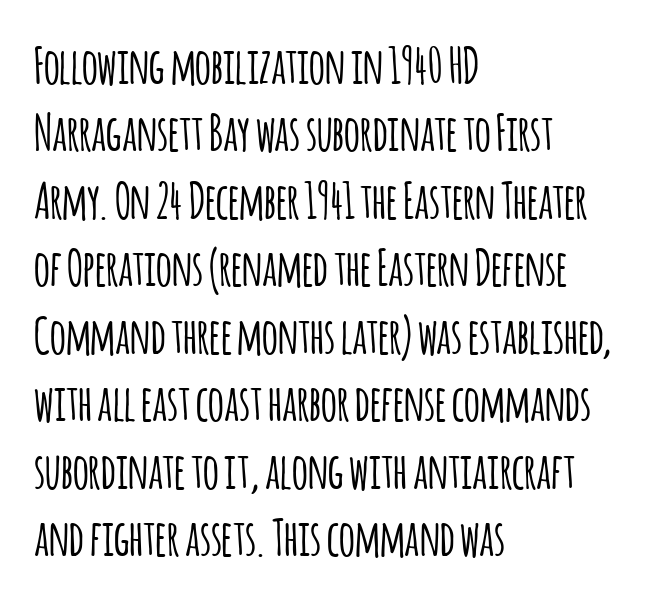
The image shows 50 px condensed sans-serif type, upright; set left-aligned, normal line spacing (1.35x), normal letter spacing, not underlined; low stroke contrast and a large x-height.
